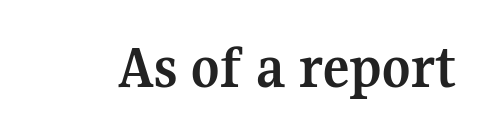
Q: Is the text bold? A: Yes.
Q: Is the text italic (slanted)? A: No, it is upright.
Q: Is the typeface a serif or a sans-serif typeface? A: Serif.
Q: Is the text underlined? A: No.
Q: Is the spacing between letters normal or unusually wide? A: Normal.
Q: Width (condensed, normal, or wide)? A: Normal.
Q: Stroke contrast? A: Medium.
Q: x-height? A: Medium.
Q: Monospaced? A: No.
